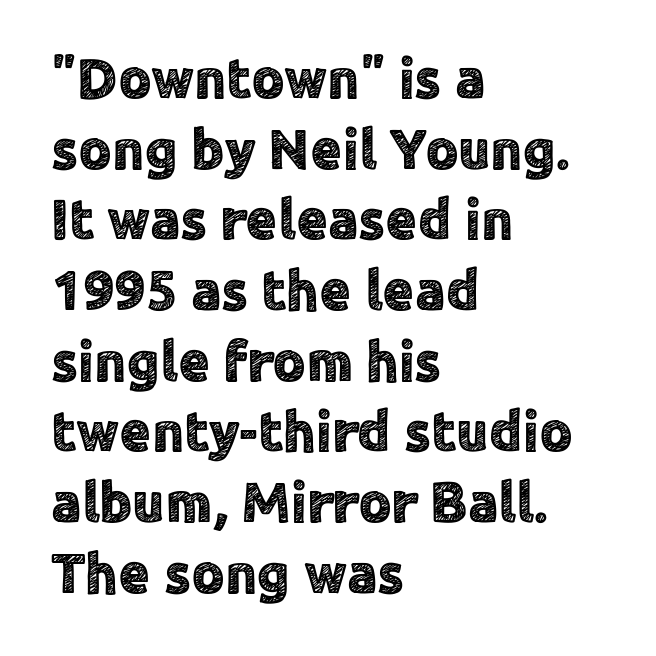
Q: Is the text italic (slanted)? A: No, it is upright.
Q: Is the typeface a serif or a sans-serif typeface? A: Sans-serif.
Q: Is the text underlined? A: No.
Q: How is the paragraph aligned? A: Left-aligned.
Q: Is the spacing between letters normal or unusually wide? A: Normal.
Q: Width (condensed, normal, or wide)? A: Normal.
Q: x-height? A: Medium.
Q: Monospaced? A: No.
